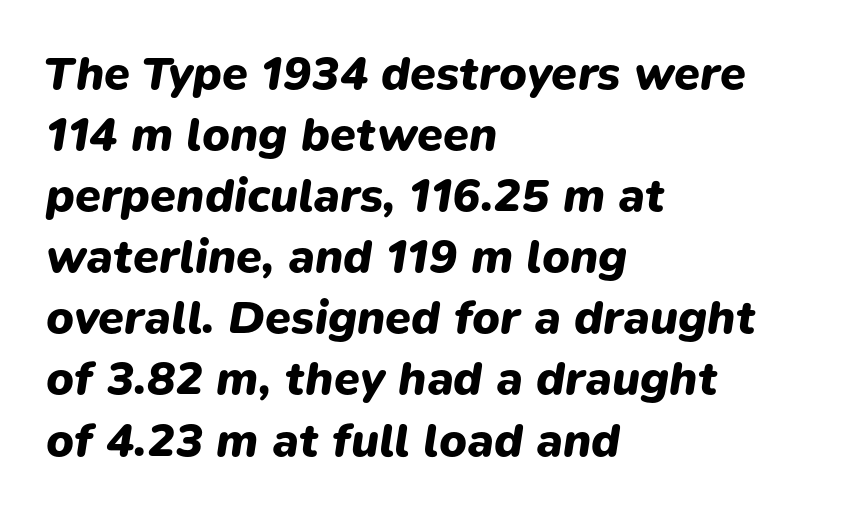
Q: Is the text bold? A: Yes.
Q: Is the text italic (slanted)? A: Yes, it leans right by about 9 degrees.
Q: Is the text underlined? A: No.
Q: How is the paragraph aligned? A: Left-aligned.
Q: Is the spacing between letters normal or unusually wide? A: Normal.
Q: Is the spacing between lines tight, normal or loose? A: Normal.
Q: Width (condensed, normal, or wide)? A: Normal.
Q: Stroke contrast? A: Low.
Q: x-height? A: Medium.
Q: Monospaced? A: No.
